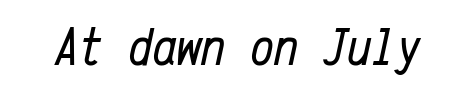
{"italic": "yes", "lean": "right", "slant_degrees": 12, "bold": "no", "weight": "regular", "width": "condensed", "stroke_contrast": "low", "x_height": "medium", "monospaced": "yes", "underline": "no", "letter_spacing": "normal", "letter_spacing_em": 0.0, "glyph_px": 54}
